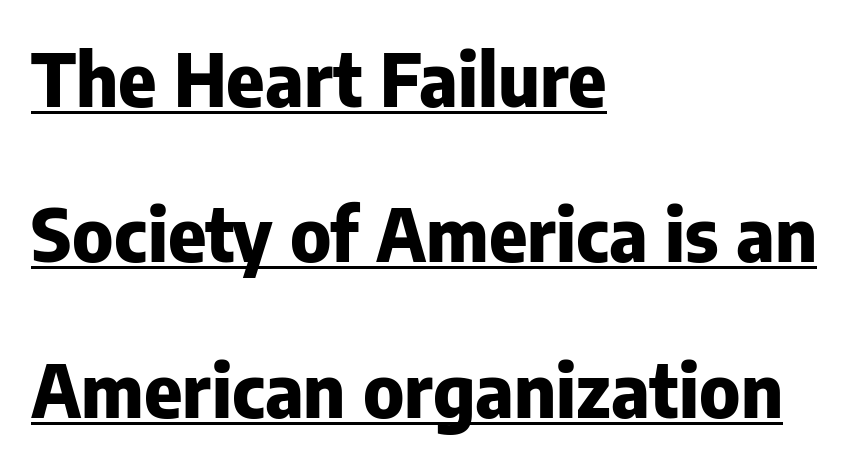
{"serif": "no", "italic": "no", "bold": "yes", "weight": "heavy", "width": "normal", "stroke_contrast": "low", "x_height": "medium", "monospaced": "no", "underline": "yes", "align": "left", "line_spacing": "loose", "line_spacing_ratio": 2.13, "letter_spacing": "normal", "letter_spacing_em": 0.0, "glyph_px": 73}
